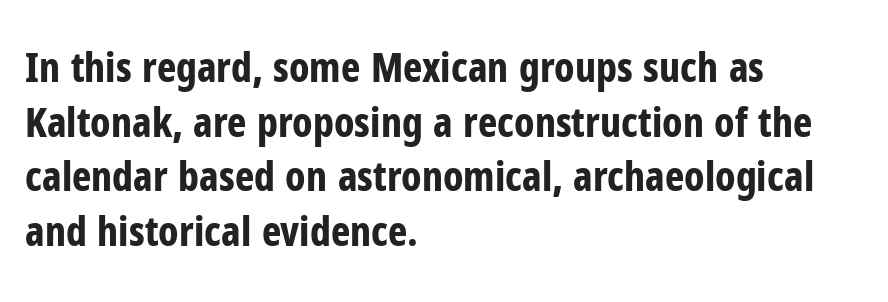
Q: Is the text bold? A: Yes.
Q: Is the text italic (slanted)? A: No, it is upright.
Q: Is the typeface a serif or a sans-serif typeface? A: Sans-serif.
Q: Is the text underlined? A: No.
Q: How is the paragraph aligned? A: Left-aligned.
Q: Is the spacing between letters normal or unusually wide? A: Normal.
Q: Is the spacing between lines tight, normal or loose? A: Normal.
Q: Width (condensed, normal, or wide)? A: Condensed.
Q: Stroke contrast? A: Low.
Q: x-height? A: Medium.
Q: Monospaced? A: No.
